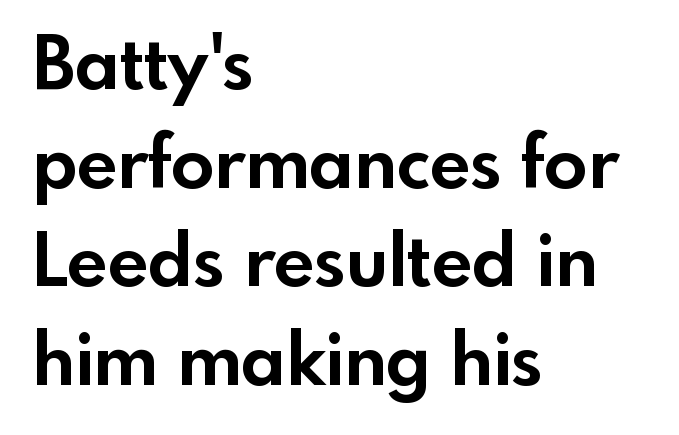
Q: Is the text bold? A: Yes.
Q: Is the text italic (slanted)? A: No, it is upright.
Q: Is the typeface a serif or a sans-serif typeface? A: Sans-serif.
Q: Is the text underlined? A: No.
Q: How is the paragraph aligned? A: Left-aligned.
Q: Is the spacing between letters normal or unusually wide? A: Normal.
Q: Is the spacing between lines tight, normal or loose? A: Normal.
Q: Width (condensed, normal, or wide)? A: Normal.
Q: x-height? A: Small.
Q: Monospaced? A: No.
